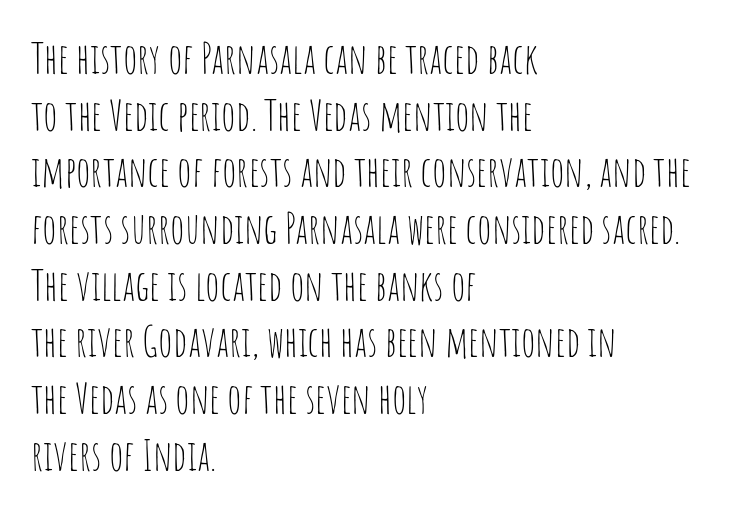
Q: Is the text bold? A: No.
Q: Is the text italic (slanted)? A: No, it is upright.
Q: Is the typeface a serif or a sans-serif typeface? A: Sans-serif.
Q: Is the text underlined? A: No.
Q: How is the paragraph aligned? A: Left-aligned.
Q: Is the spacing between letters normal or unusually wide? A: Normal.
Q: Is the spacing between lines tight, normal or loose? A: Normal.
Q: Width (condensed, normal, or wide)? A: Condensed.
Q: Stroke contrast? A: Low.
Q: x-height? A: Large.
Q: Monospaced? A: No.
